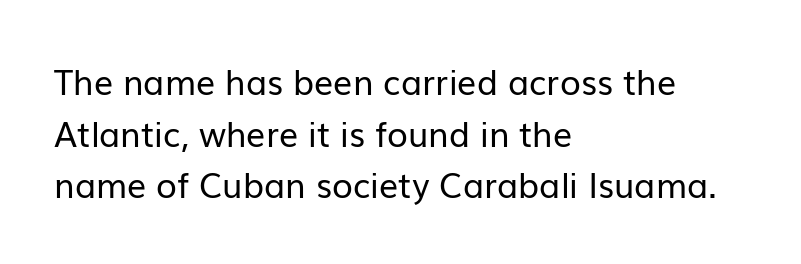
The typesetting does not lean heavy: it is not bold. Teacher's note: observe the even left margin — that is flush-left alignment. Posture: upright roman. Varying glyph widths throughout — classic text-font behaviour.
